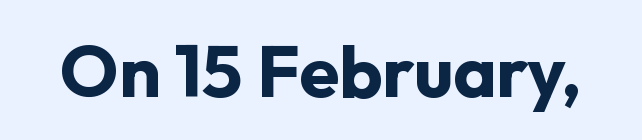
It's the straight-up-and-down kind of type. Here the designer chose a conventional face with non-uniform glyph widths. Standard letterfit; no display-style spreading of the glyphs. Lines of text with bare space underneath. Strong, thick strokes mark this as bold type. The font family rendered here belongs to the sans-serif group.
